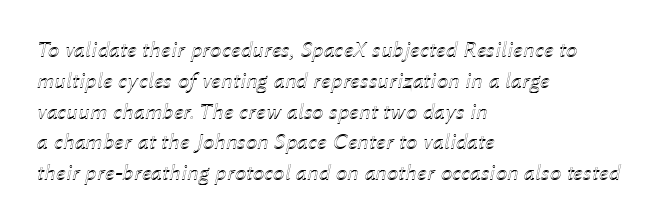
The image shows 23 px text type, italic (leaning right); set left-aligned, normal line spacing (1.34x), normal letter spacing, not underlined.
